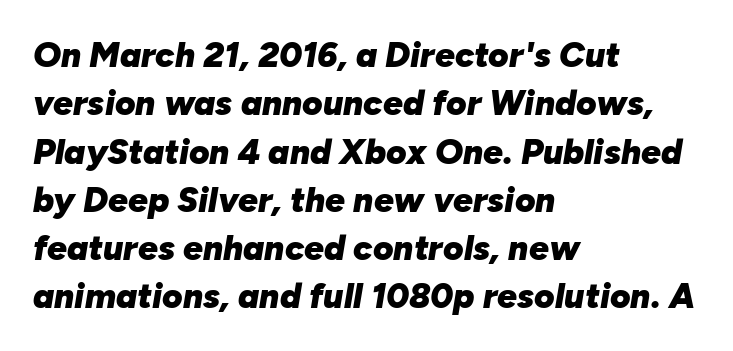
{"italic": "yes", "lean": "right", "slant_degrees": 10, "bold": "yes", "weight": "heavy", "width": "normal", "stroke_contrast": "low", "x_height": "medium", "monospaced": "no", "underline": "no", "align": "left", "line_spacing": "normal", "line_spacing_ratio": 1.38, "letter_spacing": "normal", "letter_spacing_em": 0.0, "glyph_px": 35}
